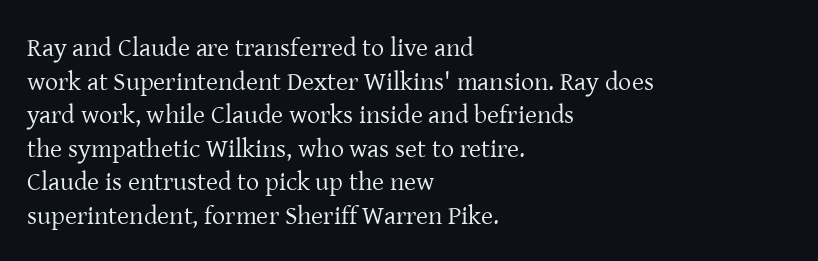
{"italic": "no", "bold": "no", "underline": "no", "align": "left", "line_spacing": "normal", "line_spacing_ratio": 1.29, "letter_spacing": "normal", "letter_spacing_em": 0.0, "glyph_px": 26}
